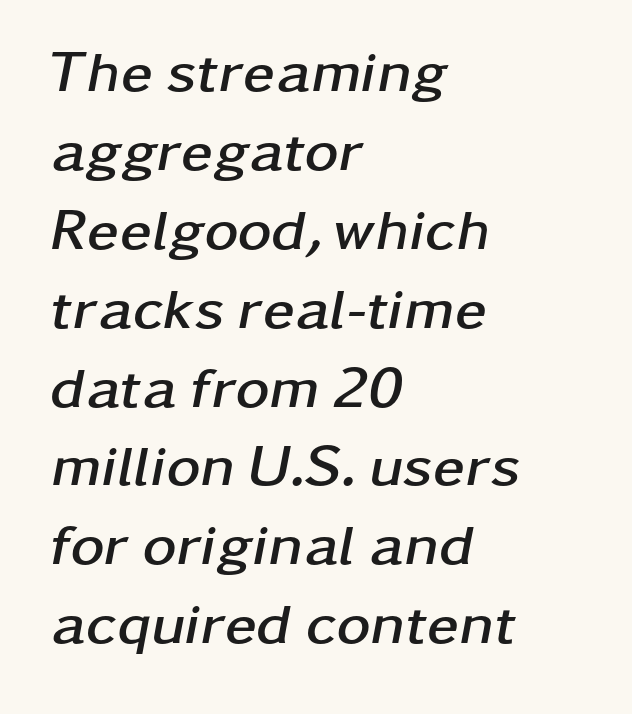
Q: Is the text bold? A: Yes.
Q: Is the text italic (slanted)? A: Yes, it leans right by about 11 degrees.
Q: Is the text underlined? A: No.
Q: How is the paragraph aligned? A: Left-aligned.
Q: Is the spacing between letters normal or unusually wide? A: Normal.
Q: Is the spacing between lines tight, normal or loose? A: Normal.
Q: Width (condensed, normal, or wide)? A: Wide.
Q: Stroke contrast? A: Low.
Q: x-height? A: Medium.
Q: Monospaced? A: No.
